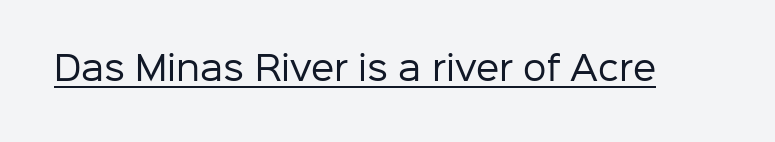
The image shows 33 px regular-weight sans-serif type, upright; set normal letter spacing, underlined; low stroke contrast and a medium x-height.
